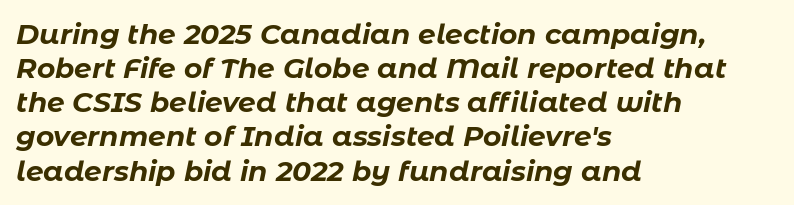
The image shows 28 px bold type, italic (leaning right); set left-aligned, line spacing 1.22x, normal letter spacing, not underlined; low stroke contrast and a medium x-height.
